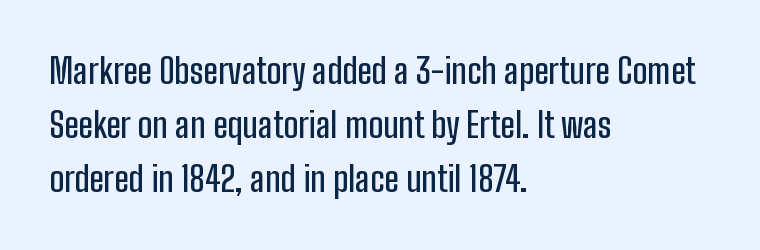
A typesetter would call this leading conventional body-copy spacing. What kind of face is this? One without serifs — a sans. Characters follow at the spacing the type designer built in. Visually the block forms a straight wall on the left and a jagged coastline on the right. The space directly below the letters is spotless. The type sits square on the baseline with zero lean.
